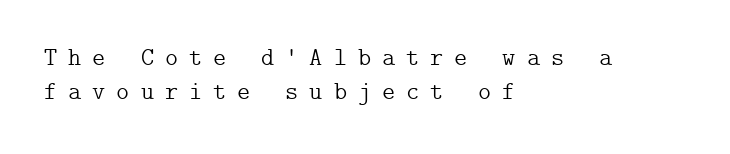
{"italic": "no", "bold": "no", "underline": "no", "align": "left", "line_spacing": "normal", "line_spacing_ratio": 1.38, "letter_spacing": "wide", "letter_spacing_em": 0.44, "glyph_px": 25}
